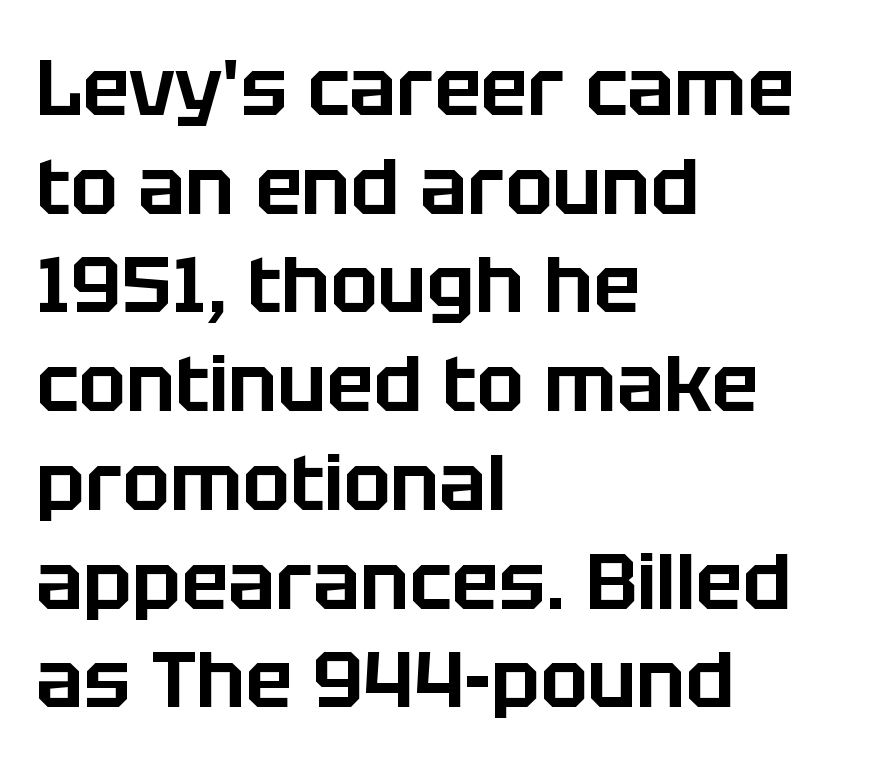
Q: Is the text italic (slanted)? A: No, it is upright.
Q: Is the typeface a serif or a sans-serif typeface? A: Sans-serif.
Q: Is the text underlined? A: No.
Q: How is the paragraph aligned? A: Left-aligned.
Q: Is the spacing between letters normal or unusually wide? A: Normal.
Q: Is the spacing between lines tight, normal or loose? A: Normal.
Q: Width (condensed, normal, or wide)? A: Normal.
Q: Stroke contrast? A: Low.
Q: x-height? A: Large.
Q: Monospaced? A: No.
